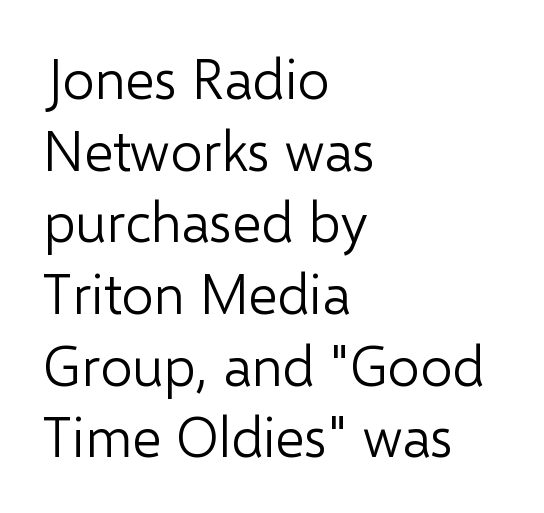
Q: Is the text bold? A: No.
Q: Is the text italic (slanted)? A: No, it is upright.
Q: Is the typeface a serif or a sans-serif typeface? A: Sans-serif.
Q: Is the text underlined? A: No.
Q: How is the paragraph aligned? A: Left-aligned.
Q: Is the spacing between letters normal or unusually wide? A: Normal.
Q: Is the spacing between lines tight, normal or loose? A: Normal.
Q: Width (condensed, normal, or wide)? A: Normal.
Q: Stroke contrast? A: Low.
Q: x-height? A: Medium.
Q: Monospaced? A: No.
